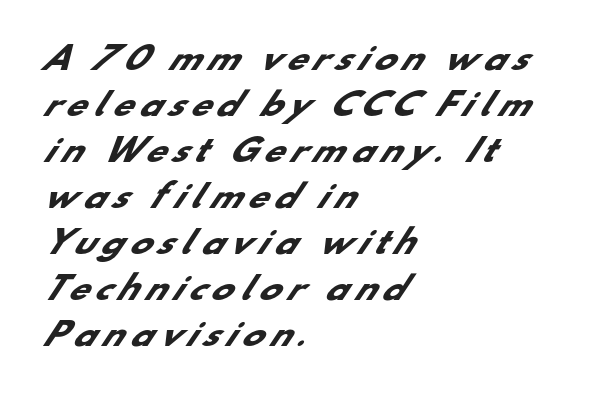
Caption: multi-line text, flush left, ragged right. The passage shown is emphatically bold. Note the varied advance widths — an 'i' is clearly narrower than an 'm'. Nobody drew a line under any word here. The line-height multiplier appears to be the usual default.
